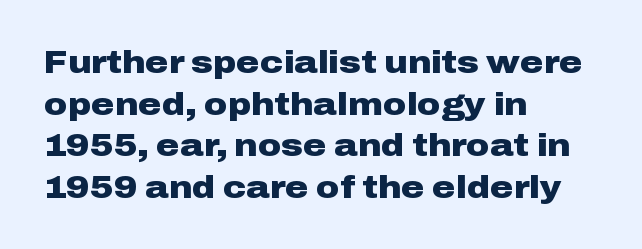
The gaps between neighbouring characters are ordinary and unremarkable. What kind of face is this? One without serifs — a sans. One glance says typical: line gaps are just what's usual. The zone under the glyphs is completely vacant. This sample has the flowing, uneven cadence of proportional lettering. The strokes are fattened all the way to bold.
